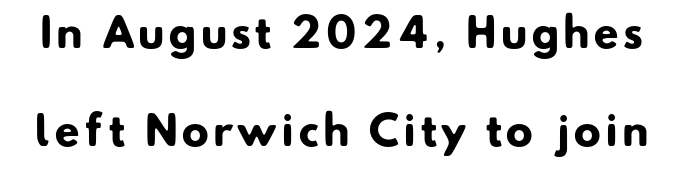
Bare-footed words on every line. A great deal of white space separates one row of letters from the next. Is this a fixed-width face? No — the glyphs have proportional, varying widths. Regarding serifs, this sample does without them. The letters are bold, with thick, heavy strokes.
